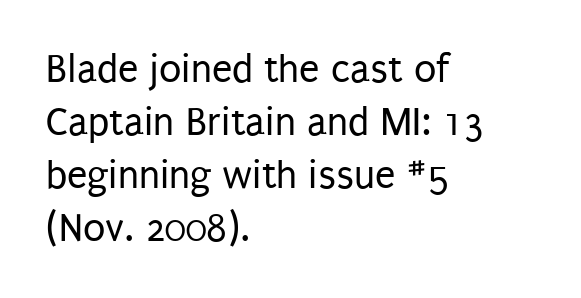
In terms of leading, this rendering sits right in the middle. Varying glyph widths throughout — classic text-font behaviour. Unlike a traditional serif, this face leaves its strokes unadorned. Glyph-to-glyph distance matches everyday printed text. The cut favours lightness, reaching ordinary text weight at its darkest.
